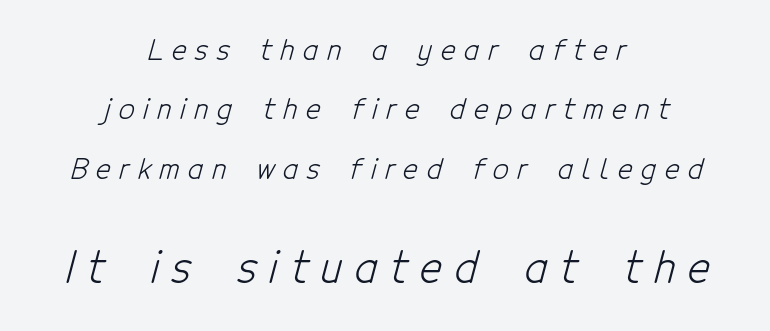
{"serif": "no", "bold": "no", "weight": "light", "width": "condensed", "stroke_contrast": "low", "x_height": "medium", "monospaced": "no", "underline": "no", "align": "center", "line_spacing": "loose", "line_spacing_ratio": 2.12, "letter_spacing": "wide", "letter_spacing_em": 0.3, "larger_block": "second", "size_ratio": 1.5, "glyph_px": 42}
